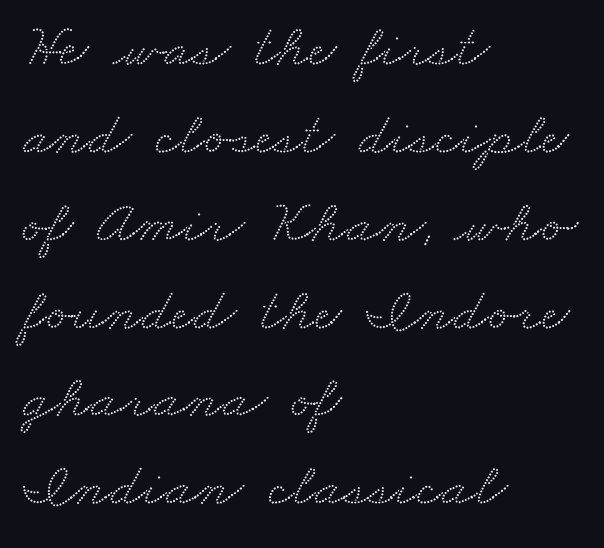
Q: Is the typeface a serif or a sans-serif typeface? A: Serif.
Q: Is the text underlined? A: No.
Q: How is the paragraph aligned? A: Left-aligned.
Q: Is the spacing between letters normal or unusually wide? A: Normal.
Q: Is the spacing between lines tight, normal or loose? A: Normal.
Q: Width (condensed, normal, or wide)? A: Wide.
Q: Stroke contrast? A: Medium.
Q: x-height? A: Small.
Q: Monospaced? A: No.
